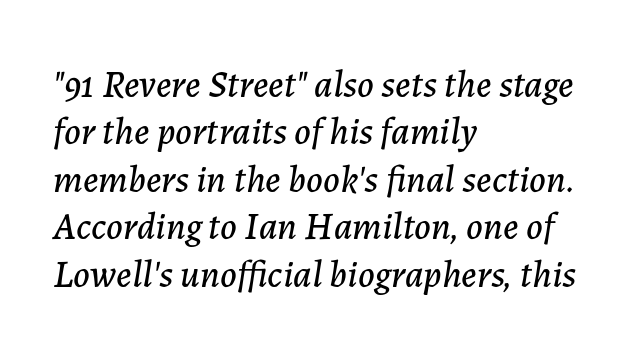
The image shows 38 px text type, italic (leaning right); set left-aligned, normal line spacing (1.25x), normal letter spacing, not underlined; low stroke contrast and a medium x-height.
